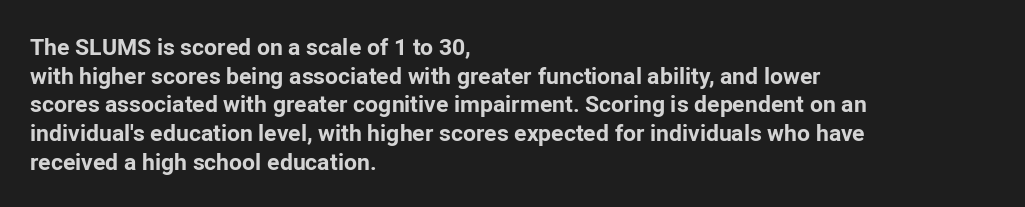
Q: Is the text bold? A: Yes.
Q: Is the text italic (slanted)? A: No, it is upright.
Q: Is the text underlined? A: No.
Q: How is the paragraph aligned? A: Left-aligned.
Q: Is the spacing between letters normal or unusually wide? A: Normal.
Q: Is the spacing between lines tight, normal or loose? A: Normal.
